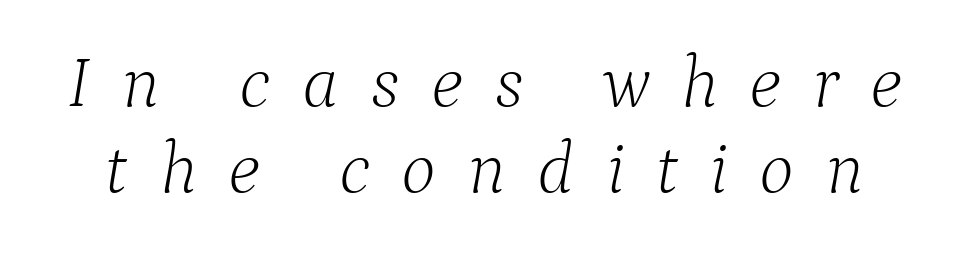
{"serif": "yes", "italic": "yes", "lean": "right", "slant_degrees": 9, "bold": "no", "weight": "light", "width": "normal", "stroke_contrast": "low", "x_height": "medium", "monospaced": "no", "underline": "no", "line_spacing_ratio": 1.16, "letter_spacing": "wide", "letter_spacing_em": 0.42, "glyph_px": 74}
